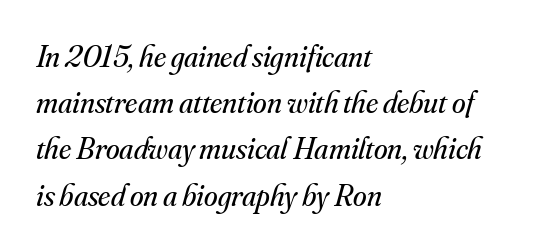
The image shows 31 px regular-weight serif type, italic (leaning right); set left-aligned, normal line spacing (1.49x), normal letter spacing, not underlined; medium stroke contrast and a small x-height.
